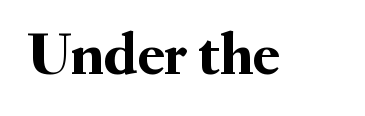
The image shows 61 px serif type, upright; set normal letter spacing, not underlined; medium stroke contrast and a small x-height.
